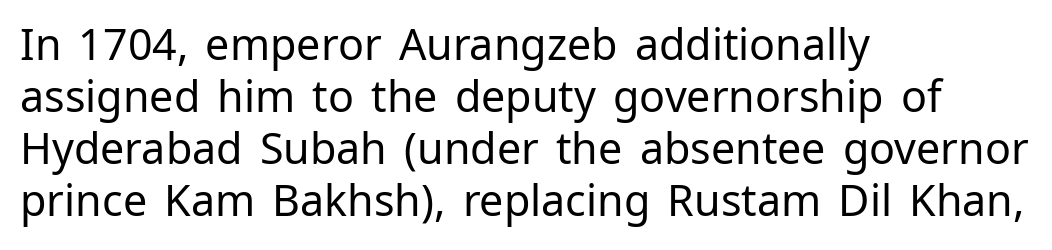
Q: Is the text bold? A: No.
Q: Is the text italic (slanted)? A: No, it is upright.
Q: Is the typeface a serif or a sans-serif typeface? A: Sans-serif.
Q: Is the text underlined? A: No.
Q: How is the paragraph aligned? A: Left-aligned.
Q: Is the spacing between letters normal or unusually wide? A: Normal.
Q: Width (condensed, normal, or wide)? A: Normal.
Q: Stroke contrast? A: Low.
Q: x-height? A: Medium.
Q: Monospaced? A: No.
